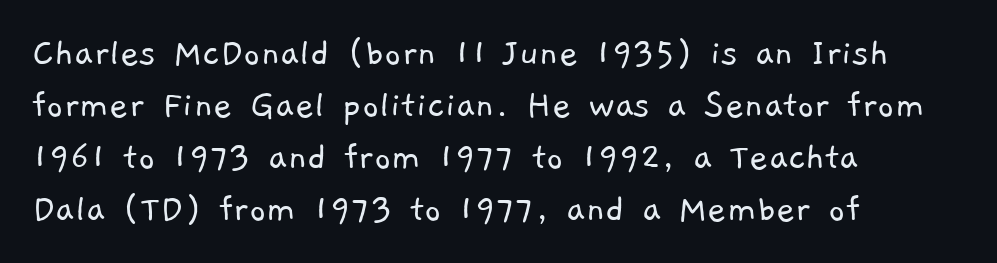
Q: Is the text bold? A: No.
Q: Is the typeface a serif or a sans-serif typeface? A: Sans-serif.
Q: Is the text underlined? A: No.
Q: How is the paragraph aligned? A: Left-aligned.
Q: Is the spacing between letters normal or unusually wide? A: Normal.
Q: Is the spacing between lines tight, normal or loose? A: Normal.
Q: Width (condensed, normal, or wide)? A: Normal.
Q: Stroke contrast? A: Low.
Q: x-height? A: Medium.
Q: Monospaced? A: No.
